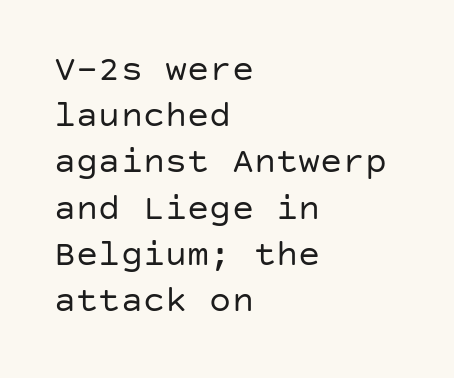
{"serif": "no", "italic": "no", "bold": "no", "weight": "regular", "width": "normal", "stroke_contrast": "low", "x_height": "large", "underline": "no", "align": "left", "line_spacing": "normal", "line_spacing_ratio": 1.25, "letter_spacing": "normal", "letter_spacing_em": 0.0, "glyph_px": 37}
